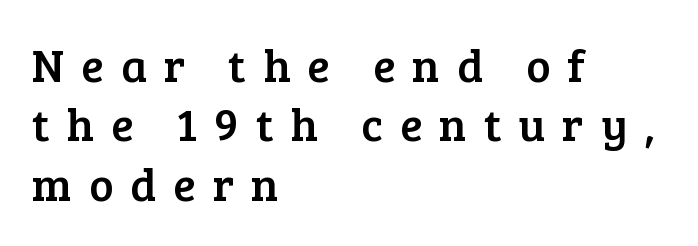
{"serif": "yes", "italic": "no", "width": "normal", "stroke_contrast": "low", "x_height": "medium", "monospaced": "no", "underline": "no", "align": "left", "line_spacing": "normal", "line_spacing_ratio": 1.29, "letter_spacing": "wide", "letter_spacing_em": 0.37, "glyph_px": 46}
